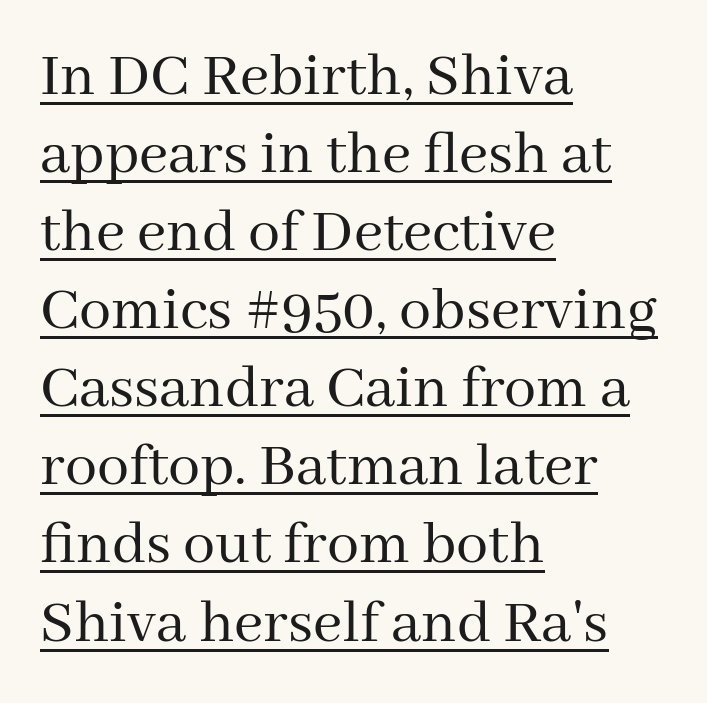
Decoration check: the copy is underlined. Caption: standard tracking, unaltered. No letter is thick-stroked: the sample isn't bold. This sample uses a serif face.
